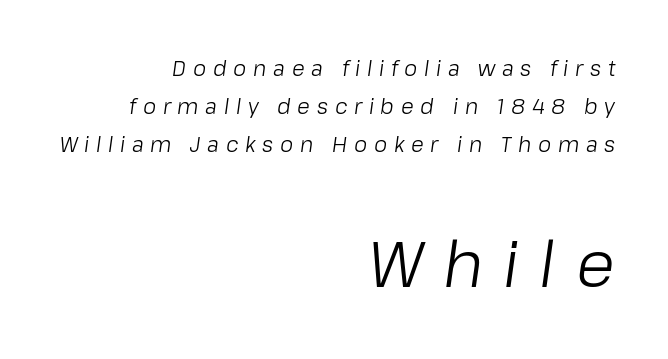
The tracking jumps out immediately: characters are airy and widely separated. If you drew a ruler down the right edge, every line would touch it. Emphasis-style slanted type is in use. Proportional: the letters do not fall into vertical columns. Of the two passages, the one underneath uses the larger point size. Words float on clear page, feet unadorned.
